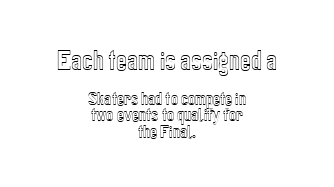
A typesetter would call this leading minimal, almost set solid. You get the large type first, then a drop to smaller type. Visually the block forms a symmetrical silhouette, jagged on both flanks. Descenders hang freely into open space. Caption: standard tracking, unaltered.
